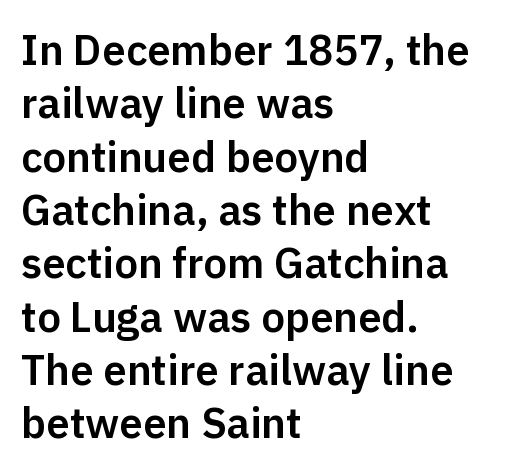
The image shows 42 px sans-serif type, upright; set left-aligned, normal line spacing (1.27x), normal letter spacing, not underlined; low stroke contrast and a medium x-height.
